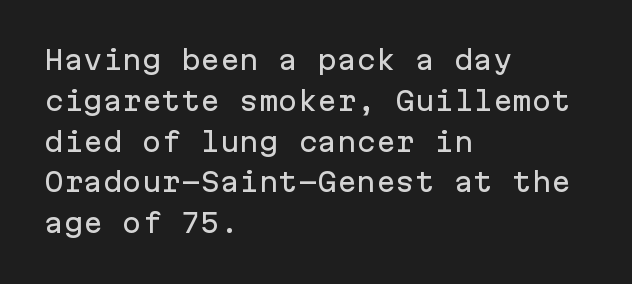
The space between consecutive lines is moderate. This sample uses plain, unmodified letter spacing. Layout note: lines flush left. No italicization has been applied; the sample stays upright. The passage shown is not underscored anywhere.
